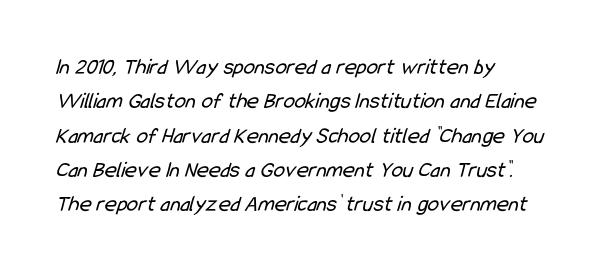
The image shows 23 px text type; set left-aligned, normal line spacing (1.49x), normal letter spacing, not underlined.
